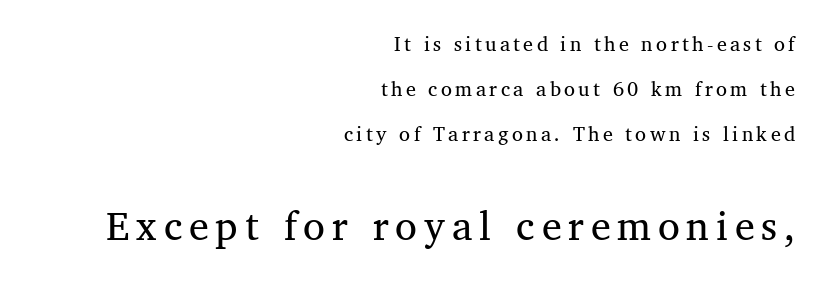
The image shows 40 px regular-weight serif type, upright; set right-aligned, loose line spacing (2.26x), not underlined; the second (bottom) block is 2.0x larger; medium stroke contrast and a medium x-height.
